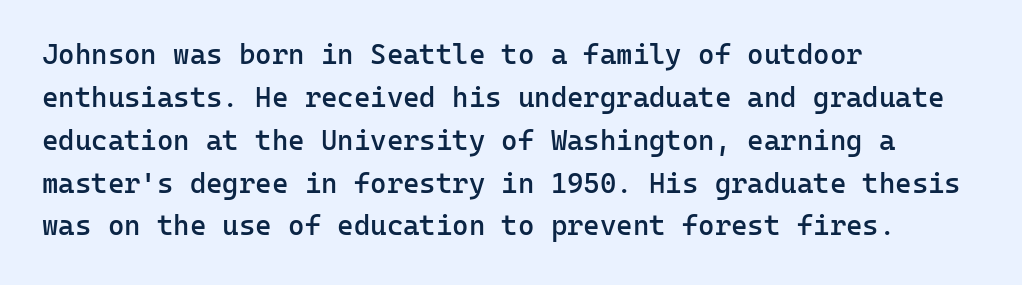
{"serif": "no", "italic": "no", "bold": "semi", "weight": "semibold", "width": "normal", "stroke_contrast": "low", "x_height": "medium", "monospaced": "yes", "underline": "no", "align": "left", "line_spacing": "normal", "line_spacing_ratio": 1.53, "letter_spacing": "normal", "letter_spacing_em": 0.0, "glyph_px": 28}
